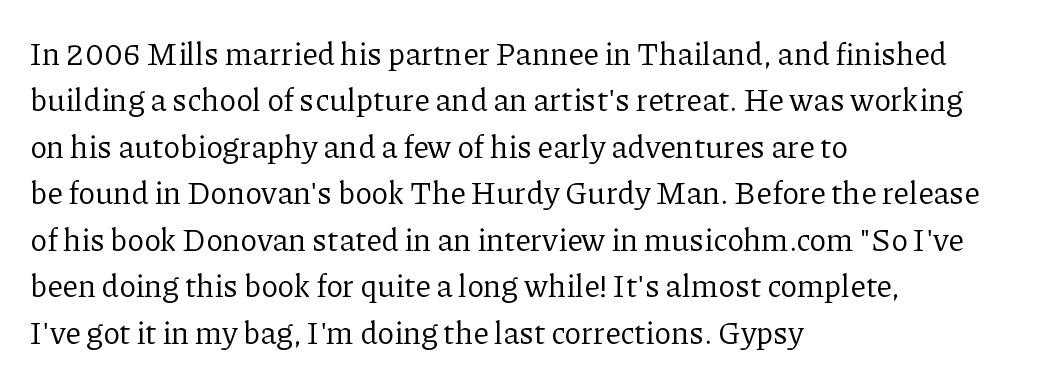
{"serif": "yes", "italic": "no", "bold": "no", "weight": "regular", "width": "normal", "stroke_contrast": "low", "x_height": "medium", "monospaced": "no", "underline": "no", "align": "left", "line_spacing": "normal", "line_spacing_ratio": 1.5, "letter_spacing": "normal", "letter_spacing_em": 0.0, "glyph_px": 31}
